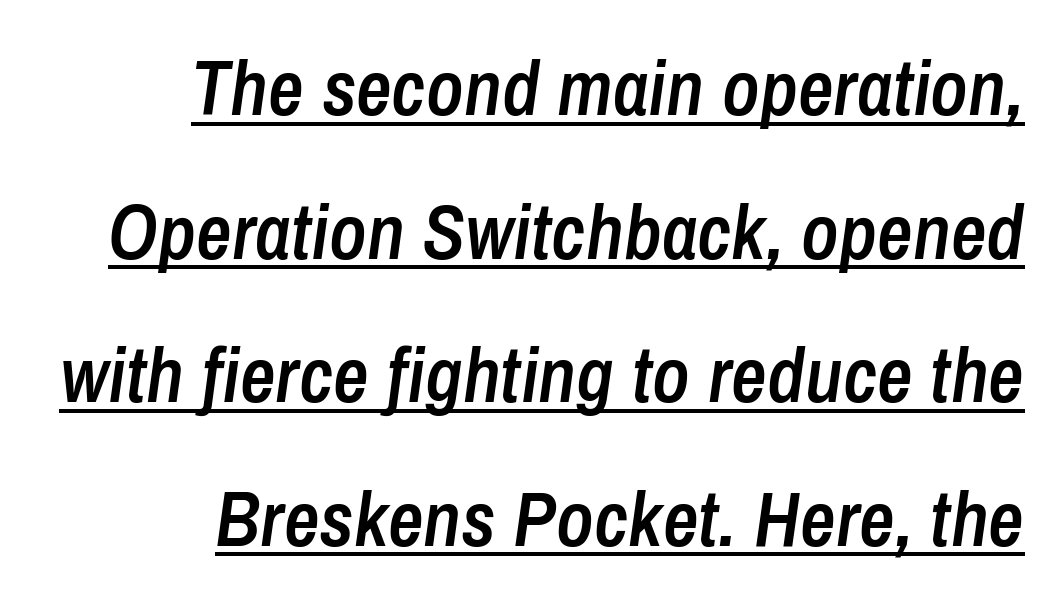
Does the copy run flush right? Yes — the right margin is perfectly even. Short note: letters normally spaced. Is this a fixed-width face? No — the glyphs have proportional, varying widths. Caption: lettering with a line underneath. Notice how the stems are inclined rather than vertical — that's the hallmark of italics. The rendering uses a semibold face; strokes are thickened but not to full bold.
